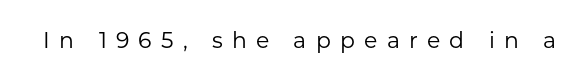
The space directly below the letters is spotless. The type sits square on the baseline with zero lean. The passage shown has open, widely tracked lettering throughout. The passage shown is not bold in any degree.
